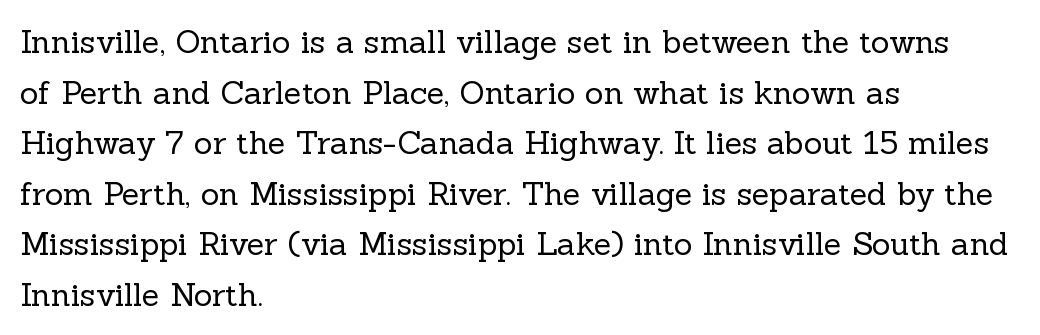
Q: Is the text bold? A: No.
Q: Is the text italic (slanted)? A: No, it is upright.
Q: Is the typeface a serif or a sans-serif typeface? A: Serif.
Q: Is the text underlined? A: No.
Q: How is the paragraph aligned? A: Left-aligned.
Q: Is the spacing between letters normal or unusually wide? A: Normal.
Q: Is the spacing between lines tight, normal or loose? A: Normal.
Q: Width (condensed, normal, or wide)? A: Normal.
Q: x-height? A: Medium.
Q: Monospaced? A: No.
